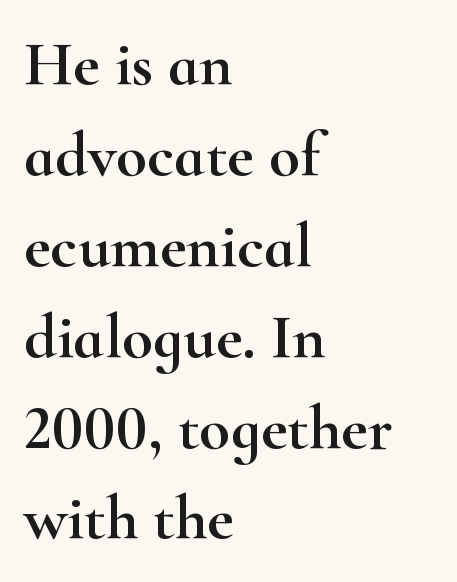
The image shows 64 px wide serif type, upright; set left-aligned, normal line spacing (1.42x), normal letter spacing, not underlined; high stroke contrast and a small x-height.
